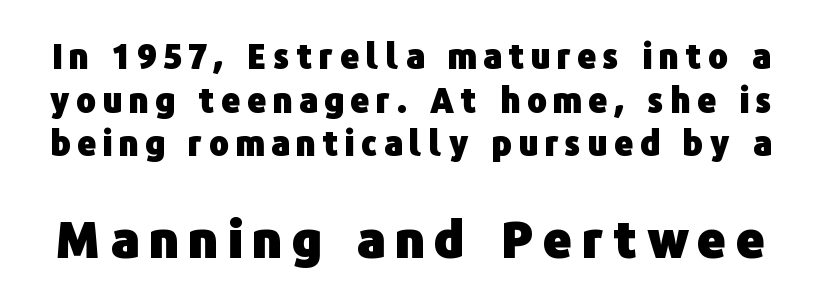
The image shows 50 px heavy sans-serif type, upright; set normal line spacing (1.32x), unusually wide letter spacing (+0.2 em), not underlined; the second (bottom) block is 1.52x larger; low stroke contrast and a medium x-height.
